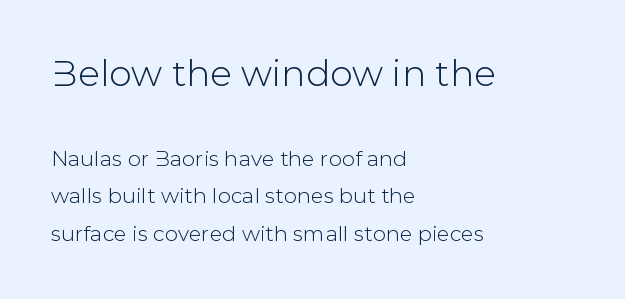
The image shows 36 px sans-serif type, upright; set left-aligned, line spacing 1.8x, normal letter spacing, not underlined; the first (top) block is 1.71x larger; low stroke contrast and a medium x-height.
